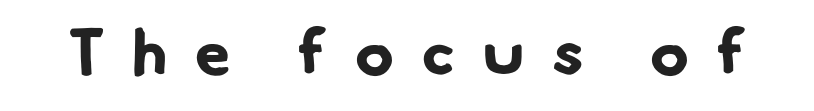
The image shows 64 px bold sans-serif type; set unusually wide letter spacing (+0.44 em), not underlined; low stroke contrast and a small x-height.
